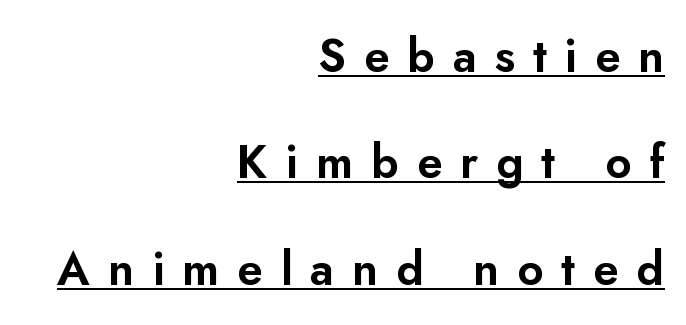
The image shows 46 px sans-serif type, upright; set right-aligned, loose line spacing (2.31x), unusually wide letter spacing (+0.39 em), underlined; low stroke contrast and a small x-height.
